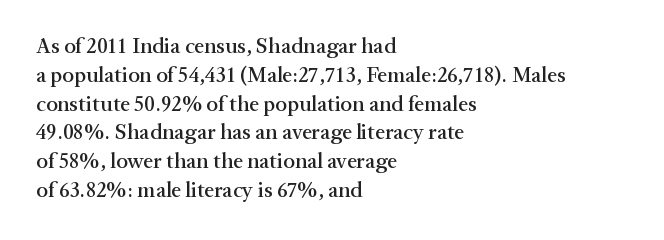
{"italic": "no", "underline": "no", "align": "left", "line_spacing": "normal", "line_spacing_ratio": 1.31, "letter_spacing": "normal", "letter_spacing_em": 0.0, "glyph_px": 22}
